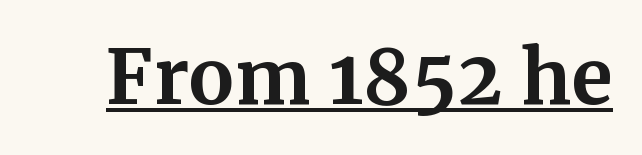
{"serif": "yes", "italic": "no", "bold": "yes", "weight": "bold", "width": "normal", "stroke_contrast": "medium", "x_height": "medium", "monospaced": "no", "underline": "yes", "letter_spacing": "normal", "letter_spacing_em": 0.0, "glyph_px": 75}
